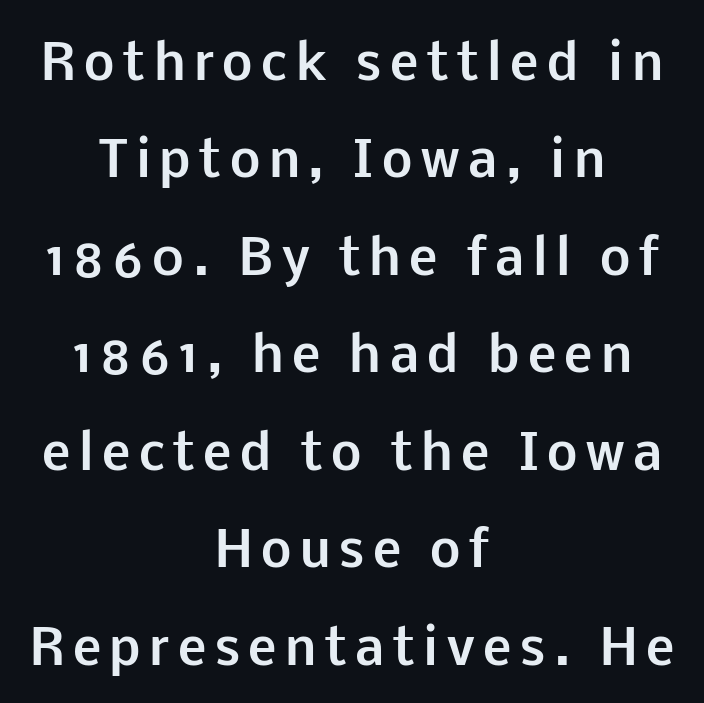
You can tell it's not italic because the verticals are truly vertical. The rendering uses natural spacing where letterforms have individual widths. Note: no serifs on the glyphs. The words here are not underlined. Plenty of ink on the page — the face is bold.
